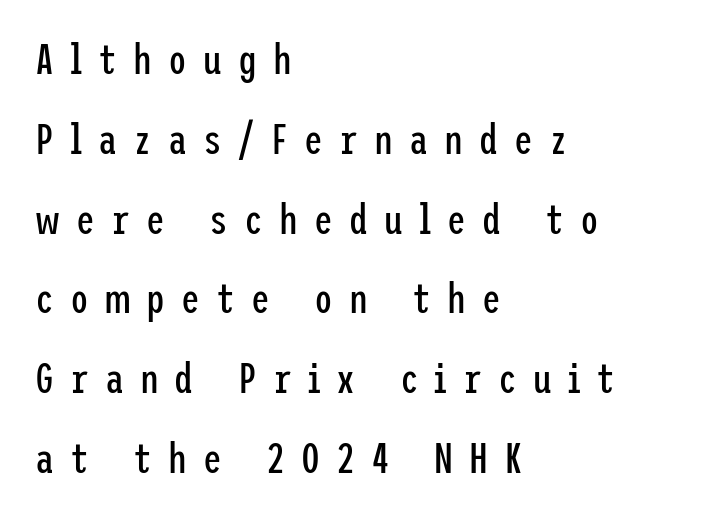
The image shows 42 px regular-weight, condensed sans-serif type, upright; set left-aligned, loose line spacing (1.9x), unusually wide letter spacing (+0.38 em), not underlined; low stroke contrast and a medium x-height.
